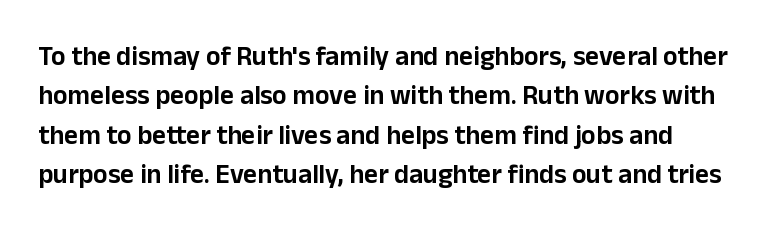
The image shows 27 px text type, upright; set normal line spacing (1.46x), normal letter spacing, not underlined.
